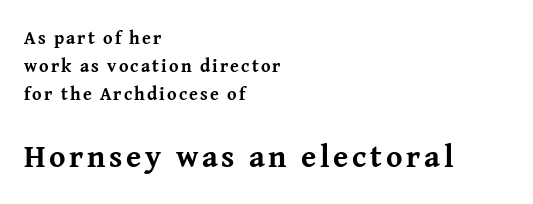
The image shows 31 px bold serif type, upright; set left-aligned, normal line spacing (1.55x), not underlined; the second (bottom) block is 1.72x larger; medium stroke contrast and a medium x-height.
